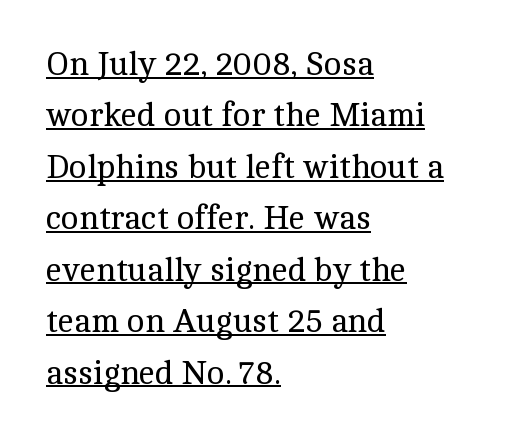
{"serif": "yes", "italic": "no", "bold": "no", "weight": "regular", "width": "normal", "x_height": "medium", "monospaced": "no", "underline": "yes", "align": "left", "line_spacing": "normal", "line_spacing_ratio": 1.56, "letter_spacing": "normal", "letter_spacing_em": 0.0, "glyph_px": 33}
